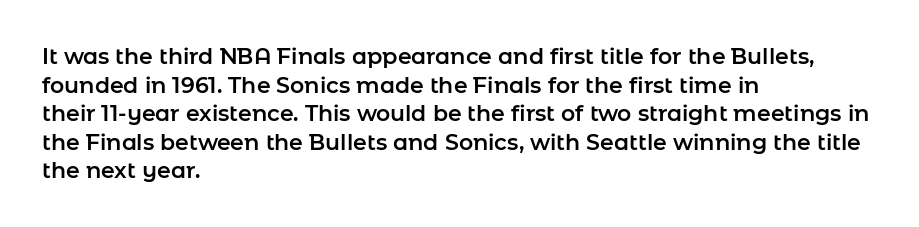
A normal amount of white space separates one row of letters from the next. Unmarked baselines from the first word to the last. These lines were composed using upright roman letters. Compared with typical body copy, the letter spacing here is the same. Line beginnings align vertically; line endings do not.
